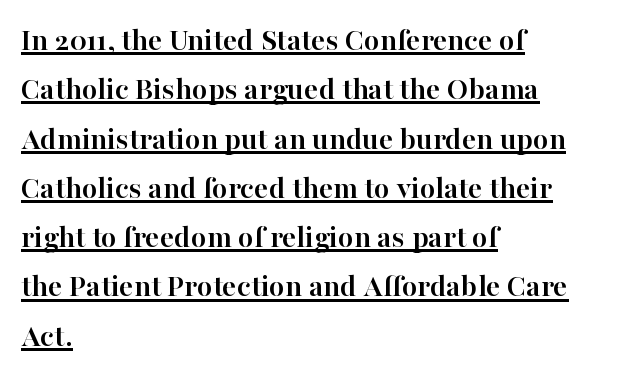
A typesetter would call this leading conventional body-copy spacing. These characters rest on top of a visible drawn line. Plenty of ink on the page — the face is bold. Here the designer chose a conventional face with non-uniform glyph widths. The paragraph has a hard left edge and a soft right edge.
